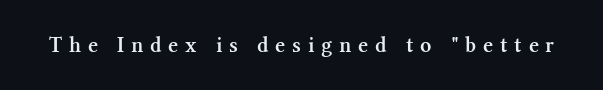
Each glyph is drawn with semibold strokes, heavier than normal yet not fully bold. The words here are not underlined. When letters stand straight like this, we call the style roman or upright. Substantial extra tracking has been applied to these lines.
